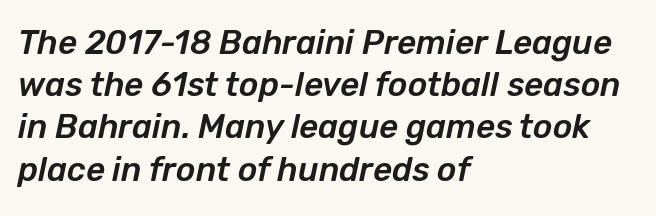
A clean baseline with only descenders dipping below it. Casual observation: everything's shoved over to the left. These lines keep a tight, regular rhythm from letter to letter. Notice how descenders clear the ascenders below comfortably — that's standard leading. The rendering uses natural spacing where letterforms have individual widths.
